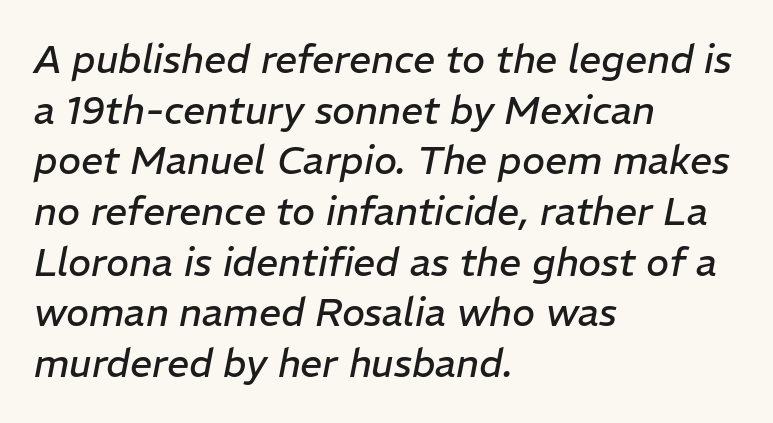
The image shows 39 px regular-weight type, italic (leaning right); set left-aligned, normal line spacing (1.3x), normal letter spacing, not underlined; low stroke contrast and a medium x-height.
